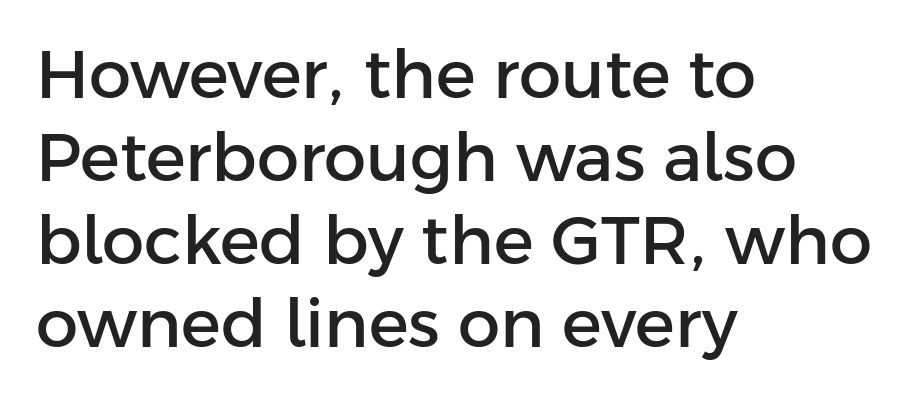
Q: Is the text italic (slanted)? A: No, it is upright.
Q: Is the typeface a serif or a sans-serif typeface? A: Sans-serif.
Q: Is the text underlined? A: No.
Q: How is the paragraph aligned? A: Left-aligned.
Q: Is the spacing between letters normal or unusually wide? A: Normal.
Q: Width (condensed, normal, or wide)? A: Normal.
Q: Stroke contrast? A: Low.
Q: x-height? A: Medium.
Q: Monospaced? A: No.
